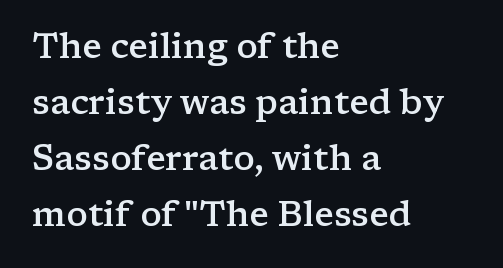
The letters stand upright; this is a roman face. The setting favours the left margin, as ordinary paragraphs usually do. Weight check: semibold — heavier than regular, not quite bold. The letters carry serifs — small finishing strokes at the ends of their stems. The letters sit at their default tracking, neither squeezed nor spread. Honestly, the row spacing looks completely unremarkable.
